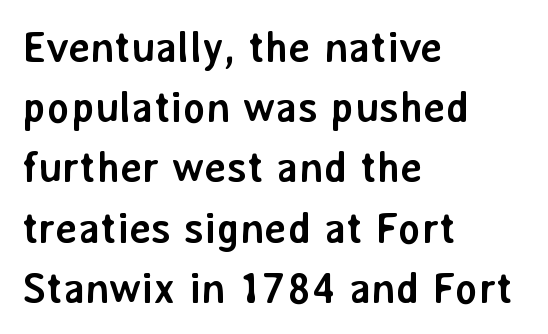
Q: Is the text bold? A: Yes.
Q: Is the text italic (slanted)? A: No, it is upright.
Q: Is the typeface a serif or a sans-serif typeface? A: Sans-serif.
Q: Is the text underlined? A: No.
Q: How is the paragraph aligned? A: Left-aligned.
Q: Is the spacing between letters normal or unusually wide? A: Normal.
Q: Is the spacing between lines tight, normal or loose? A: Normal.
Q: Width (condensed, normal, or wide)? A: Normal.
Q: Stroke contrast? A: Low.
Q: x-height? A: Medium.
Q: Monospaced? A: No.
